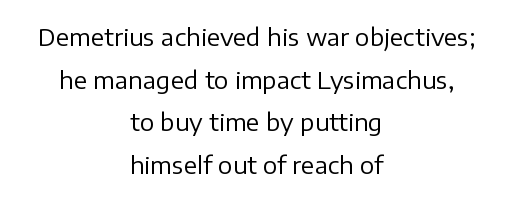
Q: Is the text bold? A: No.
Q: Is the text italic (slanted)? A: No, it is upright.
Q: Is the text underlined? A: No.
Q: How is the paragraph aligned? A: Centered.
Q: Is the spacing between letters normal or unusually wide? A: Normal.
